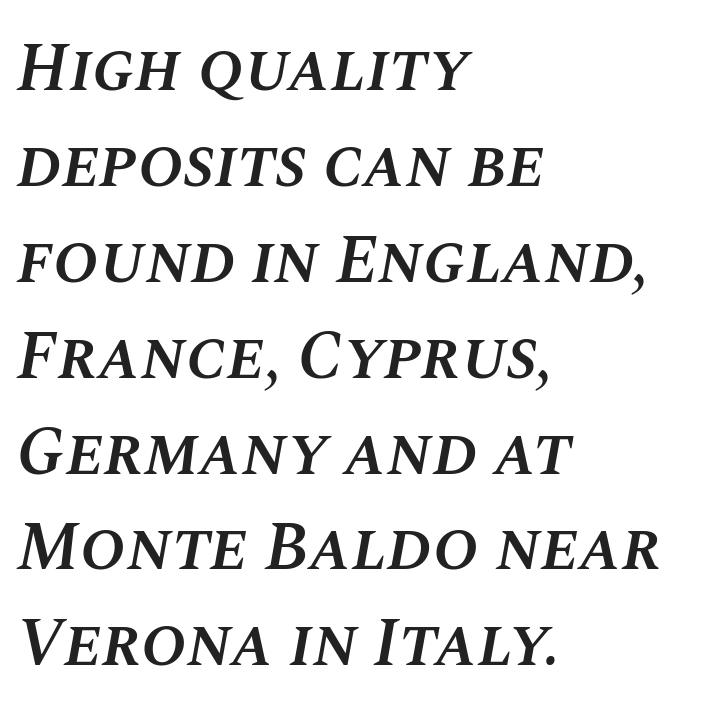
{"italic": "yes", "lean": "right", "slant_degrees": 10, "bold": "semi", "weight": "semibold", "width": "normal", "stroke_contrast": "medium", "x_height": "large", "monospaced": "no", "underline": "no", "align": "left", "line_spacing": "normal", "line_spacing_ratio": 1.41, "letter_spacing": "normal", "letter_spacing_em": 0.0, "glyph_px": 68}
